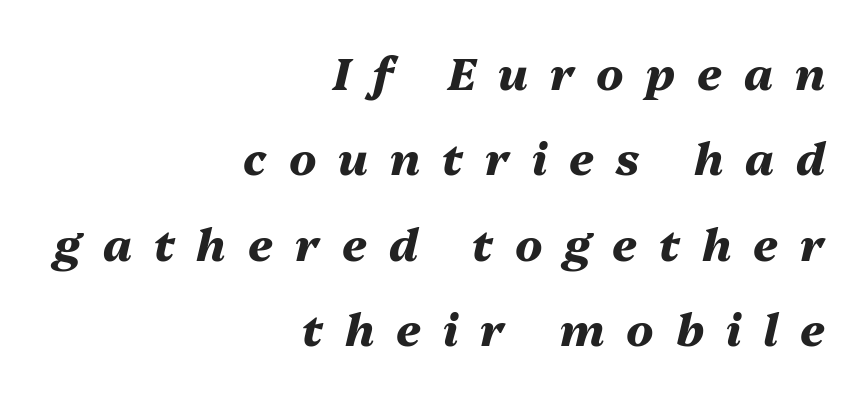
Style check: oblique. The space beneath each line is pristine and unruled. Looks like regular typesetting: each glyph gets only the width it needs. The compositor pushed each line to the right boundary. Characters follow at a spacing far wider than the type designer built in.
